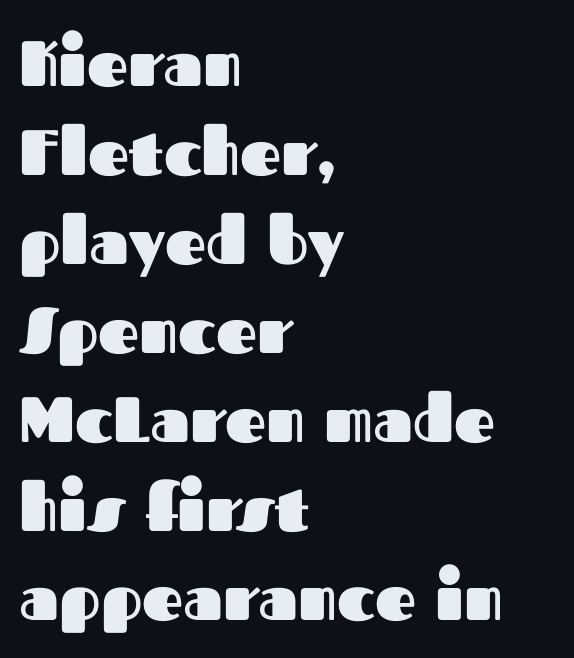
Layout note: lines flush left. The lettering stays uniformly vertical, giving the passage a roman look. This is sans-serif lettering, the kind often seen on screens and signage. Varying glyph widths throughout — classic text-font behaviour.
